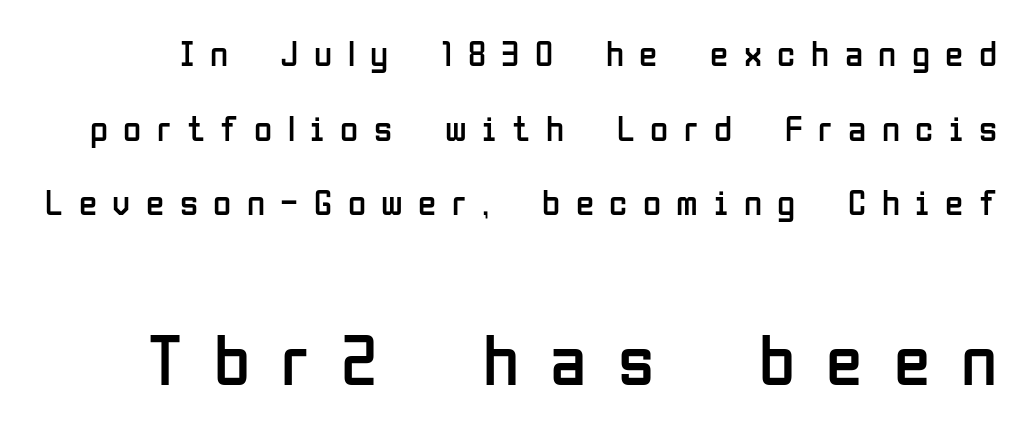
Each letter's strokes conclude bluntly, with no projecting serifs. Tall strokes in this sample are plumb rather than angled. Stroke mass is kept to a normal reading level or below. The designer dialed line spacing up above the default.
